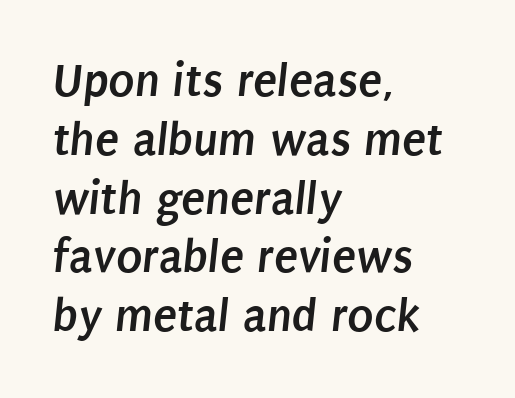
The image shows 49 px semibold, condensed sans-serif type; set left-aligned, line spacing 1.2x, normal letter spacing, not underlined; low stroke contrast and a large x-height.
